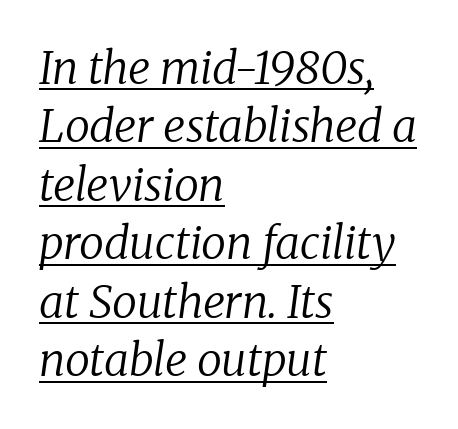
Q: Is the text bold? A: No.
Q: Is the text italic (slanted)? A: Yes, it leans right by about 8 degrees.
Q: Is the typeface a serif or a sans-serif typeface? A: Serif.
Q: Is the text underlined? A: Yes.
Q: How is the paragraph aligned? A: Left-aligned.
Q: Is the spacing between letters normal or unusually wide? A: Normal.
Q: Is the spacing between lines tight, normal or loose? A: Normal.
Q: Width (condensed, normal, or wide)? A: Normal.
Q: Stroke contrast? A: Low.
Q: x-height? A: Medium.
Q: Monospaced? A: No.
